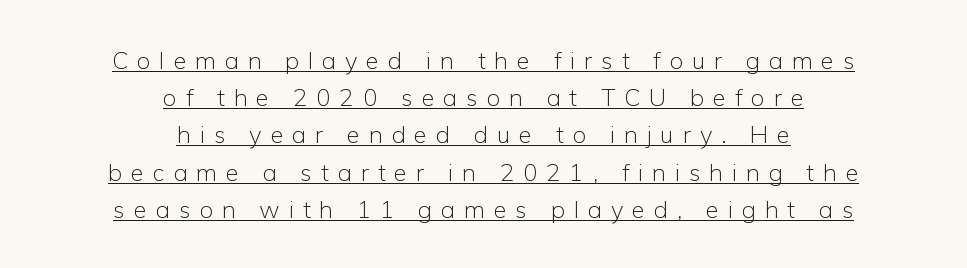
{"italic": "no", "bold": "no", "underline": "yes", "align": "center", "line_spacing": "normal", "line_spacing_ratio": 1.55, "letter_spacing": "wide", "letter_spacing_em": 0.37, "glyph_px": 24}
